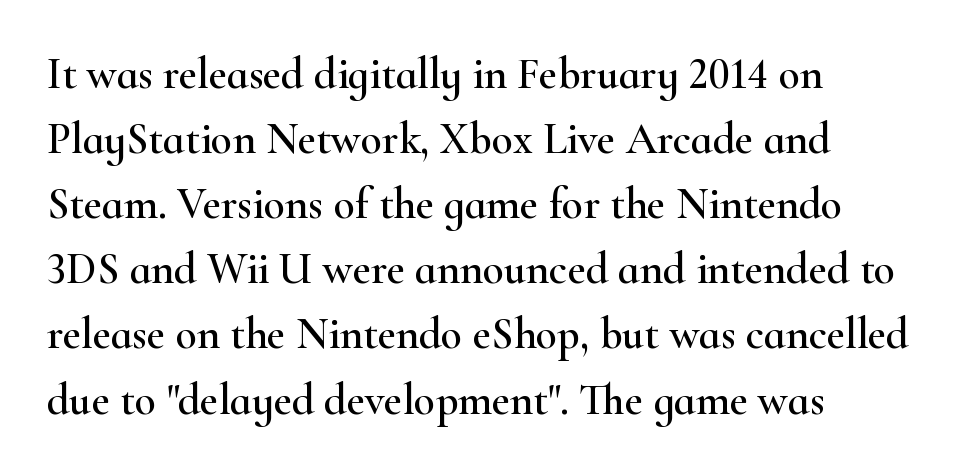
Q: Is the text italic (slanted)? A: No, it is upright.
Q: Is the typeface a serif or a sans-serif typeface? A: Serif.
Q: Is the text underlined? A: No.
Q: How is the paragraph aligned? A: Left-aligned.
Q: Is the spacing between letters normal or unusually wide? A: Normal.
Q: Is the spacing between lines tight, normal or loose? A: Normal.
Q: Width (condensed, normal, or wide)? A: Wide.
Q: Stroke contrast? A: High.
Q: x-height? A: Small.
Q: Monospaced? A: No.
